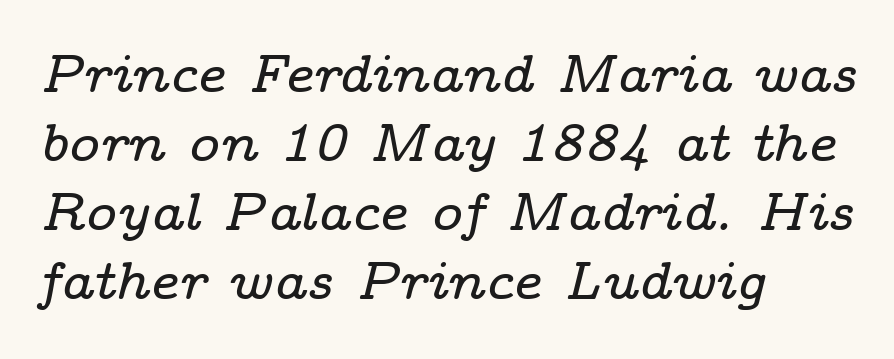
{"serif": "yes", "italic": "yes", "lean": "right", "slant_degrees": 14, "width": "wide", "stroke_contrast": "low", "x_height": "medium", "monospaced": "no", "underline": "no", "align": "left", "line_spacing": "normal", "line_spacing_ratio": 1.3, "letter_spacing": "normal", "letter_spacing_em": 0.0, "glyph_px": 53}
